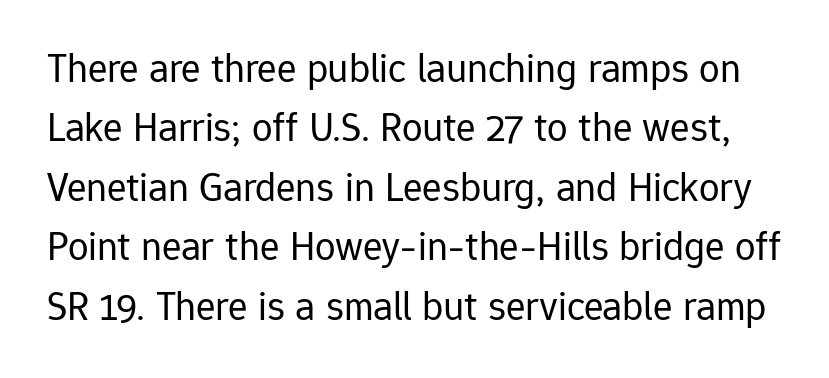
The image shows 41 px regular-weight sans-serif type, upright; set normal line spacing (1.45x), normal letter spacing, not underlined; low stroke contrast and a medium x-height.
